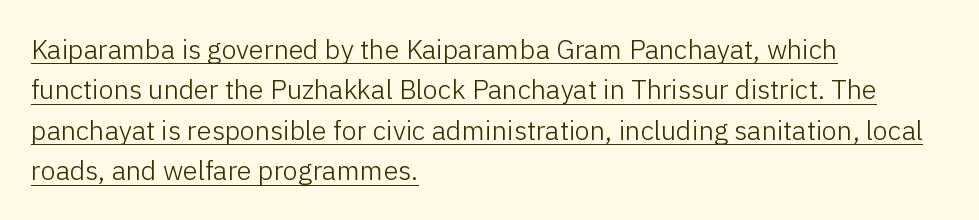
Q: Is the text bold? A: No.
Q: Is the text italic (slanted)? A: No, it is upright.
Q: Is the text underlined? A: Yes.
Q: How is the paragraph aligned? A: Left-aligned.
Q: Is the spacing between letters normal or unusually wide? A: Normal.
Q: Is the spacing between lines tight, normal or loose? A: Normal.
